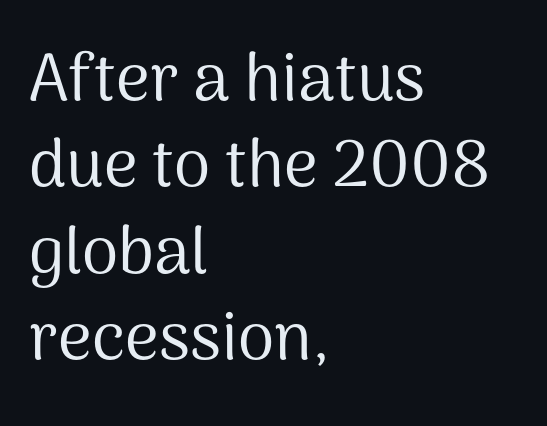
Q: Is the text bold? A: No.
Q: Is the text italic (slanted)? A: No, it is upright.
Q: Is the typeface a serif or a sans-serif typeface? A: Sans-serif.
Q: Is the text underlined? A: No.
Q: How is the paragraph aligned? A: Left-aligned.
Q: Is the spacing between letters normal or unusually wide? A: Normal.
Q: Is the spacing between lines tight, normal or loose? A: Normal.
Q: Width (condensed, normal, or wide)? A: Normal.
Q: Stroke contrast? A: Medium.
Q: x-height? A: Medium.
Q: Monospaced? A: No.
